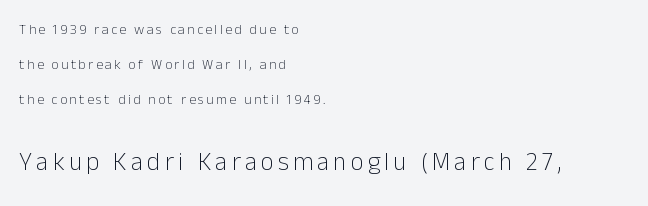
Q: Is the text bold? A: No.
Q: Is the text italic (slanted)? A: No, it is upright.
Q: Is the text underlined? A: No.
Q: How is the paragraph aligned? A: Left-aligned.
Q: Is the spacing between lines tight, normal or loose? A: Loose.
Q: Which block of text is set in a larger size, the first (top) or the second (bottom)? A: The second (bottom) one.
